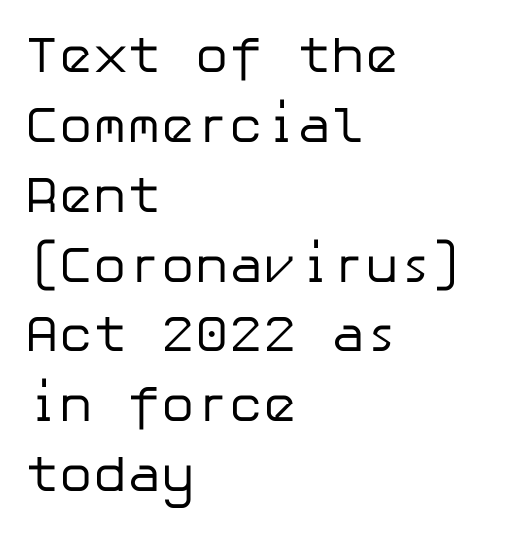
The image shows 51 px regular-weight sans-serif type, upright; set left-aligned, normal line spacing (1.37x), normal letter spacing, not underlined; low stroke contrast and a medium x-height.
